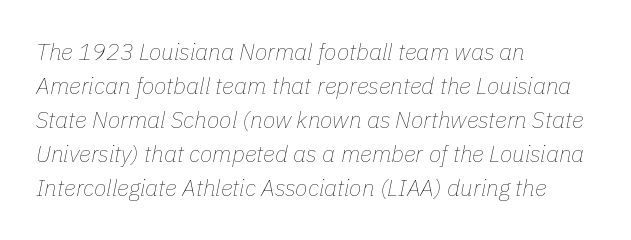
Words appear dense and cohesive because spacing is normal. Underline: absent. The font is comparable to plain body text, perhaps lighter. One-word summary of the alignment: left.
